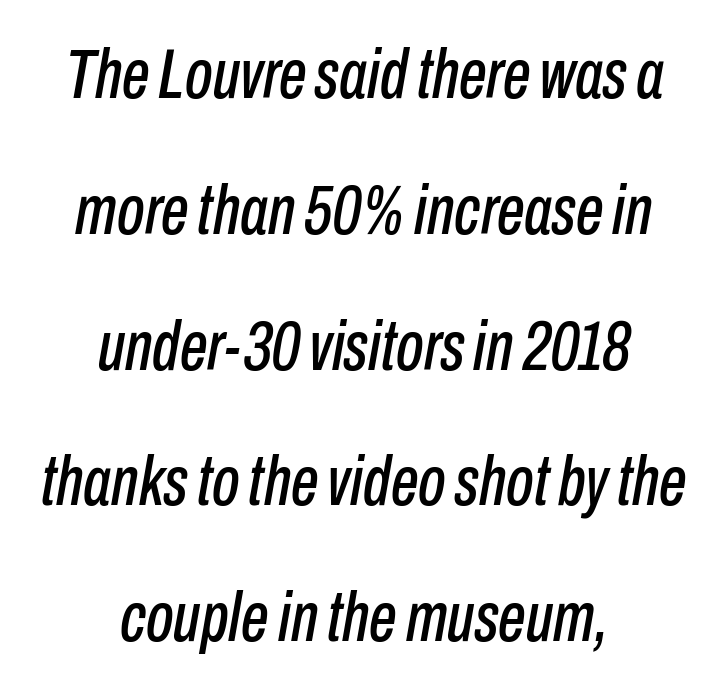
{"italic": "yes", "lean": "right", "slant_degrees": 10, "width": "condensed", "stroke_contrast": "low", "x_height": "medium", "monospaced": "no", "underline": "no", "align": "center", "line_spacing": "loose", "line_spacing_ratio": 1.94, "letter_spacing": "normal", "letter_spacing_em": 0.0, "glyph_px": 70}
